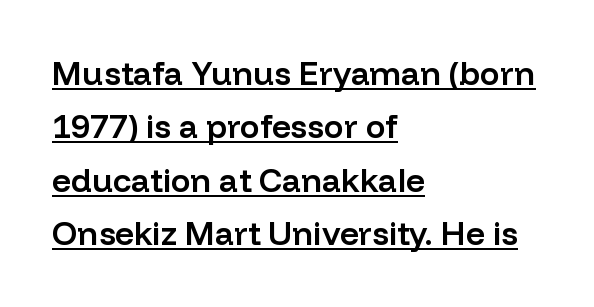
Q: Is the text bold? A: Semi-bold.
Q: Is the text italic (slanted)? A: No, it is upright.
Q: Is the typeface a serif or a sans-serif typeface? A: Sans-serif.
Q: Is the text underlined? A: Yes.
Q: How is the paragraph aligned? A: Left-aligned.
Q: Is the spacing between letters normal or unusually wide? A: Normal.
Q: Is the spacing between lines tight, normal or loose? A: Normal.
Q: Width (condensed, normal, or wide)? A: Normal.
Q: Stroke contrast? A: Low.
Q: x-height? A: Medium.
Q: Monospaced? A: No.
